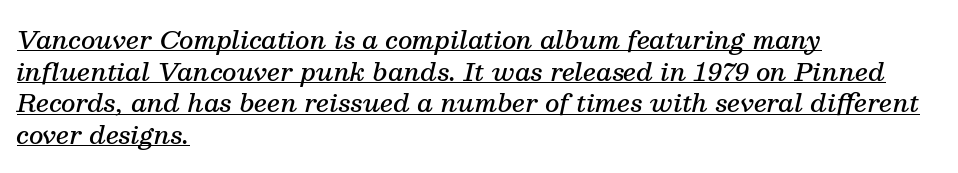
The image shows 25 px text type, italic (leaning right); set left-aligned, normal line spacing (1.27x), normal letter spacing, underlined.
